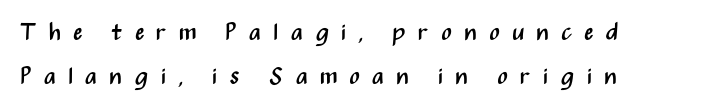
Q: Is the text bold? A: No.
Q: Is the text italic (slanted)? A: No, it is upright.
Q: Is the text underlined? A: No.
Q: Is the spacing between letters normal or unusually wide? A: Unusually wide.
